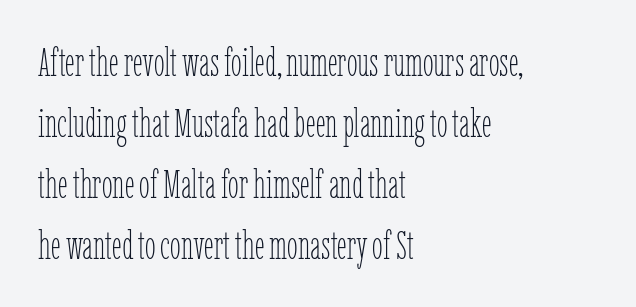
A typesetter would call this proportional, since set widths differ per character. Students, observe: this is what conventionally led text looks like. Short note: letters normally spaced. Style check: upright.
